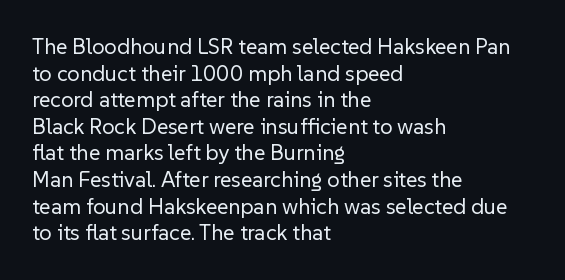
{"italic": "no", "bold": "no", "underline": "no", "align": "left", "line_spacing_ratio": 1.21, "letter_spacing": "normal", "letter_spacing_em": 0.0, "glyph_px": 22}
